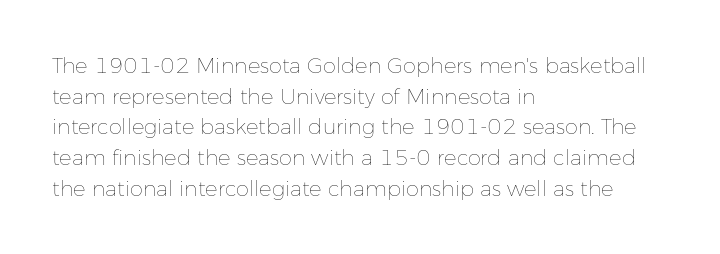
Q: Is the text bold? A: No.
Q: Is the text italic (slanted)? A: No, it is upright.
Q: Is the text underlined? A: No.
Q: How is the paragraph aligned? A: Left-aligned.
Q: Is the spacing between letters normal or unusually wide? A: Normal.
Q: Is the spacing between lines tight, normal or loose? A: Normal.
